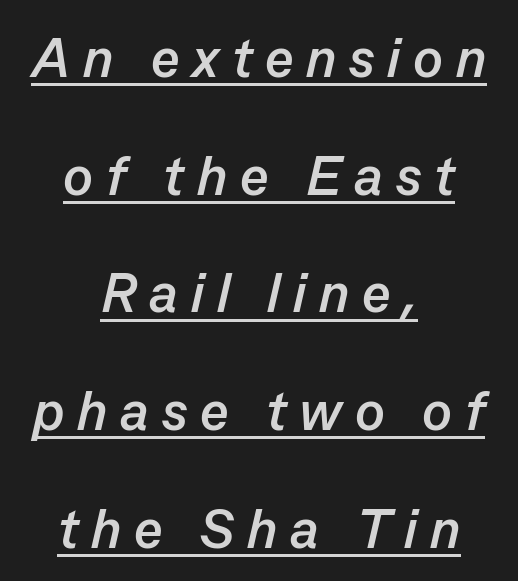
{"italic": "yes", "lean": "right", "slant_degrees": 13, "bold": "yes", "weight": "semibold", "width": "normal", "stroke_contrast": "low", "x_height": "medium", "monospaced": "no", "underline": "yes", "align": "center", "line_spacing": "loose", "line_spacing_ratio": 2.14, "letter_spacing": "wide", "letter_spacing_em": 0.23, "glyph_px": 55}
